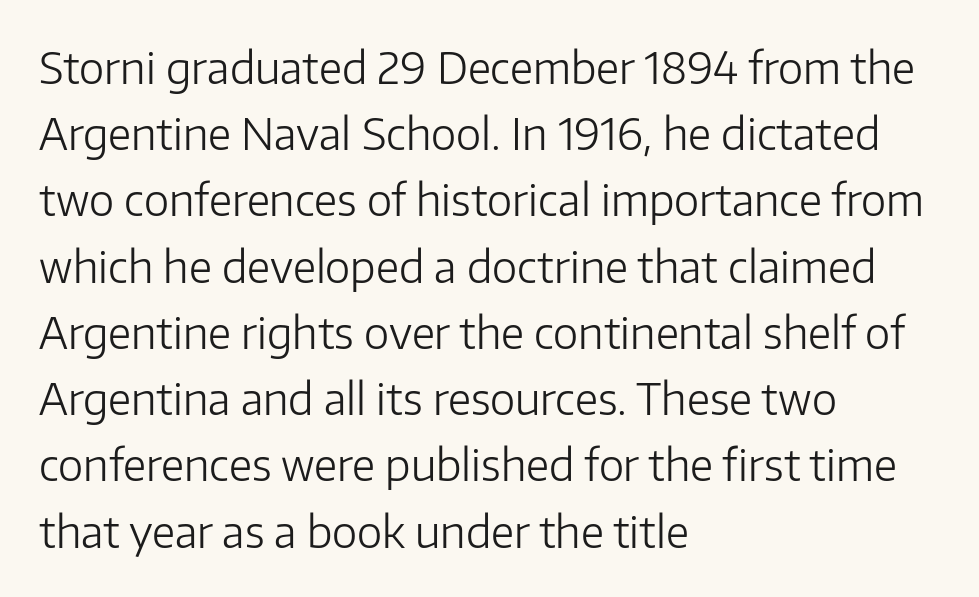
Nope, no serifs anywhere on these letters. The face used here is proportionally spaced, like ordinary book or web type. The block of text has a typical density, with ordinary space between rows. Weight: regular or lighter.
